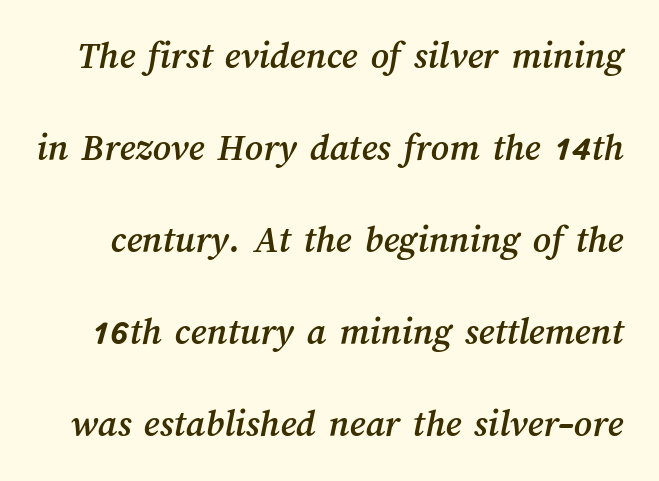
Baseline-to-baseline distance is far greater than the letter height. Is the letter spacing exaggerated? No — it looks like the ordinary default. The passage shown is typed in a proportional face where columns would drift. Words float on clear page, feet unadorned.
